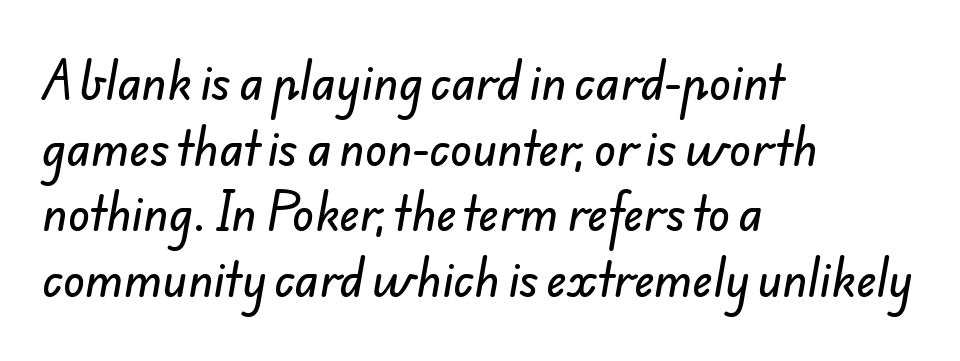
Q: Is the typeface a serif or a sans-serif typeface? A: Sans-serif.
Q: Is the text underlined? A: No.
Q: How is the paragraph aligned? A: Left-aligned.
Q: Is the spacing between letters normal or unusually wide? A: Normal.
Q: Is the spacing between lines tight, normal or loose? A: Normal.
Q: Width (condensed, normal, or wide)? A: Normal.
Q: Stroke contrast? A: Low.
Q: x-height? A: Small.
Q: Monospaced? A: No.
